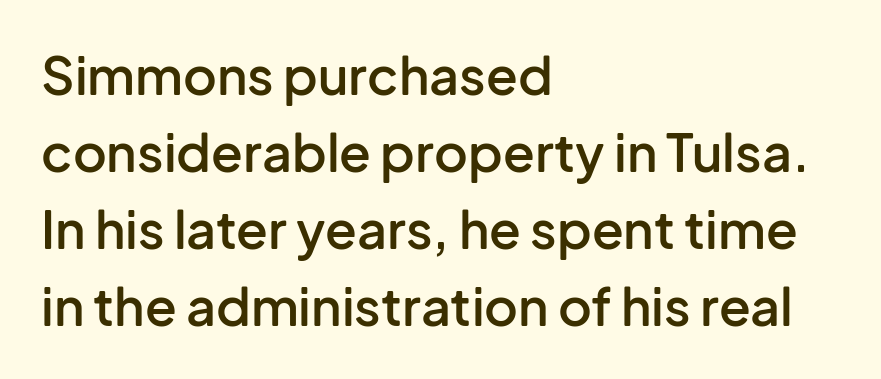
The image shows 52 px semibold sans-serif type, upright; set left-aligned, normal line spacing (1.48x), normal letter spacing, not underlined; low stroke contrast and a medium x-height.
